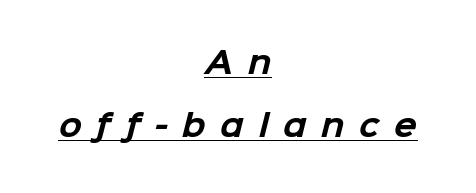
{"serif": "no", "bold": "yes", "weight": "bold", "width": "normal", "stroke_contrast": "low", "x_height": "medium", "monospaced": "no", "underline": "yes", "align": "center", "line_spacing": "loose", "line_spacing_ratio": 2.11, "letter_spacing": "wide", "letter_spacing_em": 0.49, "glyph_px": 30}
